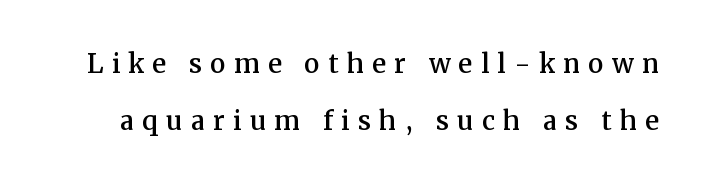
Q: Is the text italic (slanted)? A: No, it is upright.
Q: Is the typeface a serif or a sans-serif typeface? A: Serif.
Q: Is the text underlined? A: No.
Q: Is the spacing between letters normal or unusually wide? A: Unusually wide.
Q: Is the spacing between lines tight, normal or loose? A: Normal.
Q: Width (condensed, normal, or wide)? A: Normal.
Q: Stroke contrast? A: Medium.
Q: x-height? A: Medium.
Q: Monospaced? A: No.
